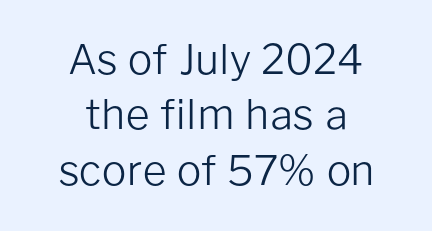
{"serif": "no", "italic": "no", "bold": "no", "weight": "light", "width": "normal", "stroke_contrast": "low", "x_height": "medium", "monospaced": "no", "underline": "no", "align": "center", "line_spacing": "normal", "line_spacing_ratio": 1.35, "letter_spacing": "normal", "letter_spacing_em": 0.0, "glyph_px": 41}
